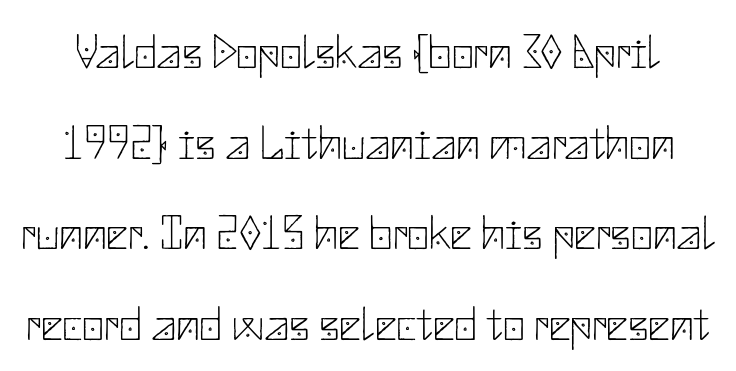
Q: Is the text bold? A: No.
Q: Is the text italic (slanted)? A: No, it is upright.
Q: Is the typeface a serif or a sans-serif typeface? A: Sans-serif.
Q: Is the text underlined? A: No.
Q: Is the spacing between letters normal or unusually wide? A: Normal.
Q: Width (condensed, normal, or wide)? A: Normal.
Q: Stroke contrast? A: Low.
Q: x-height? A: Small.
